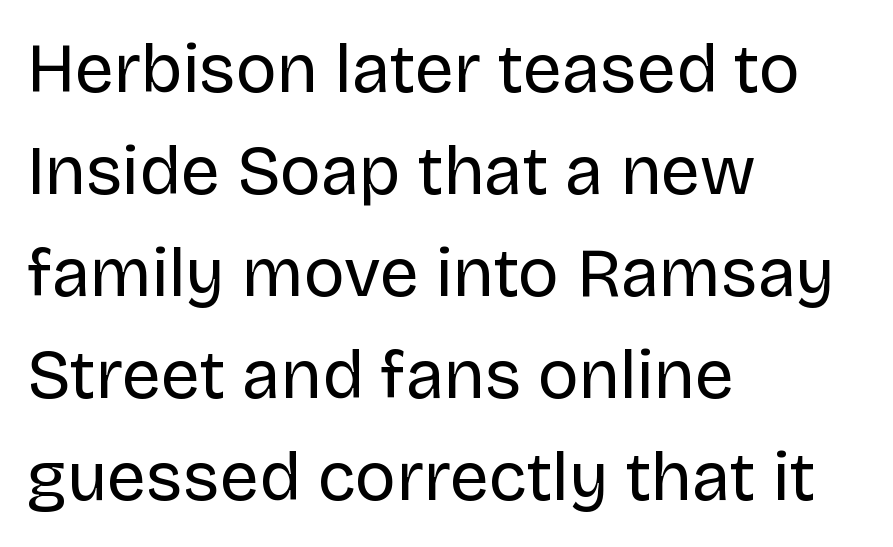
The image shows 69 px regular-weight sans-serif type, upright; set left-aligned, normal line spacing (1.48x), normal letter spacing, not underlined; low stroke contrast and a large x-height.
